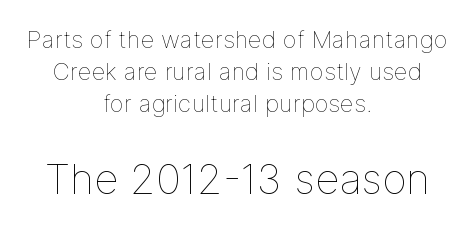
Q: Is the text bold? A: No.
Q: Is the text italic (slanted)? A: No, it is upright.
Q: Is the text underlined? A: No.
Q: How is the paragraph aligned? A: Centered.
Q: Is the spacing between letters normal or unusually wide? A: Normal.
Q: Is the spacing between lines tight, normal or loose? A: Normal.
Q: Which block of text is set in a larger size, the first (top) or the second (bottom)? A: The second (bottom) one.
Q: Width (condensed, normal, or wide)? A: Normal.
Q: Stroke contrast? A: Low.
Q: x-height? A: Medium.
Q: Monospaced? A: No.
